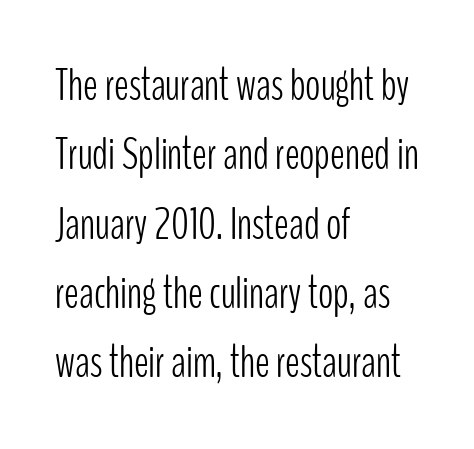
Q: Is the text bold? A: No.
Q: Is the text italic (slanted)? A: No, it is upright.
Q: Is the typeface a serif or a sans-serif typeface? A: Sans-serif.
Q: Is the text underlined? A: No.
Q: How is the paragraph aligned? A: Left-aligned.
Q: Is the spacing between letters normal or unusually wide? A: Normal.
Q: Is the spacing between lines tight, normal or loose? A: Normal.
Q: Width (condensed, normal, or wide)? A: Condensed.
Q: Stroke contrast? A: Low.
Q: x-height? A: Medium.
Q: Monospaced? A: No.
